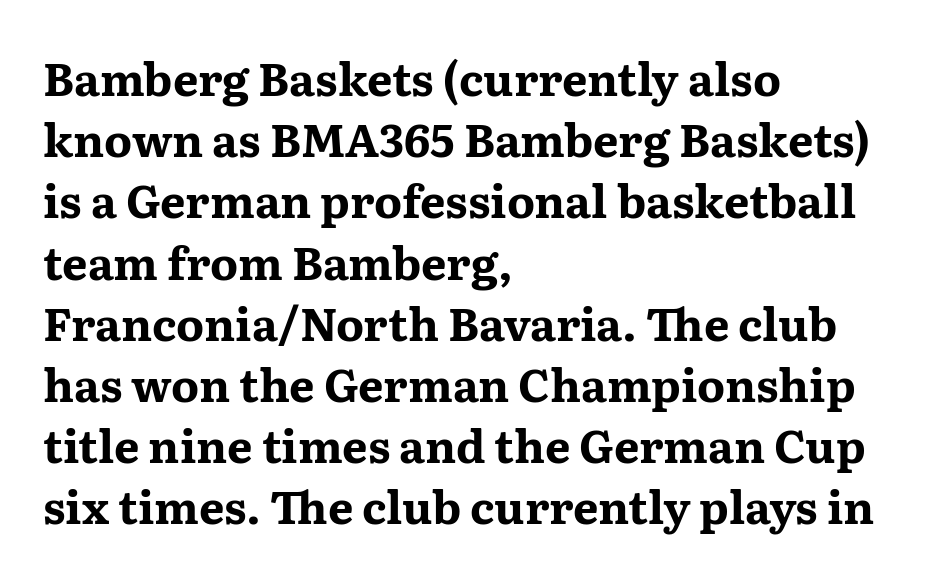
Q: Is the text bold? A: Yes.
Q: Is the text italic (slanted)? A: No, it is upright.
Q: Is the typeface a serif or a sans-serif typeface? A: Serif.
Q: Is the text underlined? A: No.
Q: How is the paragraph aligned? A: Left-aligned.
Q: Is the spacing between letters normal or unusually wide? A: Normal.
Q: Is the spacing between lines tight, normal or loose? A: Normal.
Q: Width (condensed, normal, or wide)? A: Wide.
Q: Stroke contrast? A: Medium.
Q: x-height? A: Medium.
Q: Monospaced? A: No.
